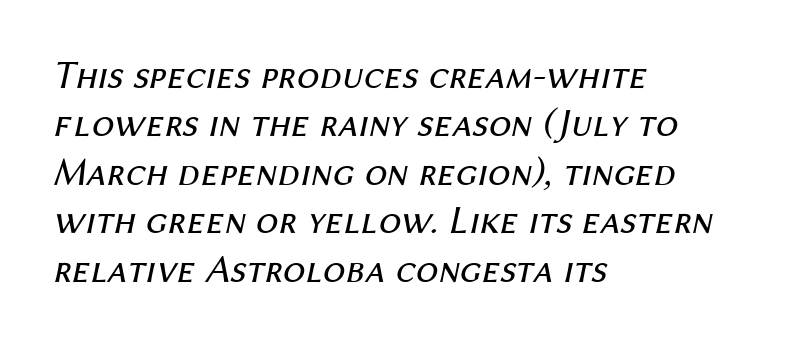
{"italic": "yes", "lean": "right", "slant_degrees": 12, "bold": "no", "weight": "regular", "width": "normal", "stroke_contrast": "medium", "x_height": "medium", "monospaced": "no", "underline": "no", "align": "left", "line_spacing_ratio": 1.21, "letter_spacing": "normal", "letter_spacing_em": 0.0, "glyph_px": 40}
